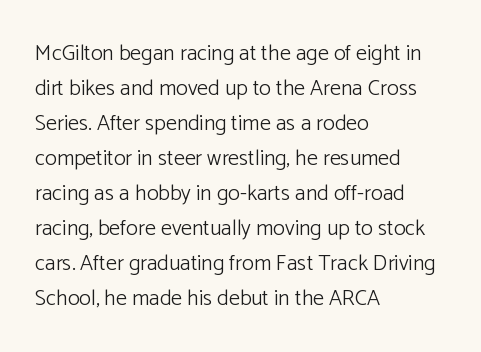
The image shows 22 px text type, upright; set left-aligned, normal line spacing (1.59x), normal letter spacing, not underlined.
